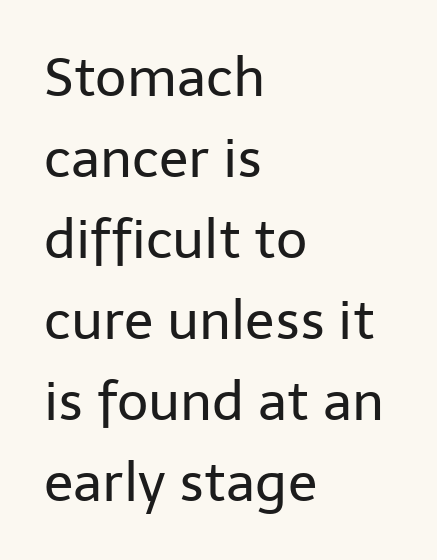
The image shows 54 px regular-weight sans-serif type, upright; set left-aligned, normal line spacing (1.5x), normal letter spacing, not underlined; low stroke contrast and a medium x-height.
